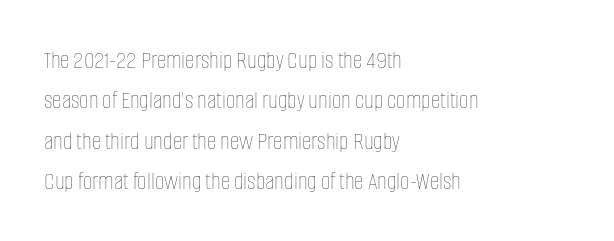
Q: Is the text bold? A: No.
Q: Is the text italic (slanted)? A: No, it is upright.
Q: Is the text underlined? A: No.
Q: How is the paragraph aligned? A: Left-aligned.
Q: Is the spacing between letters normal or unusually wide? A: Normal.
Q: Is the spacing between lines tight, normal or loose? A: Normal.
